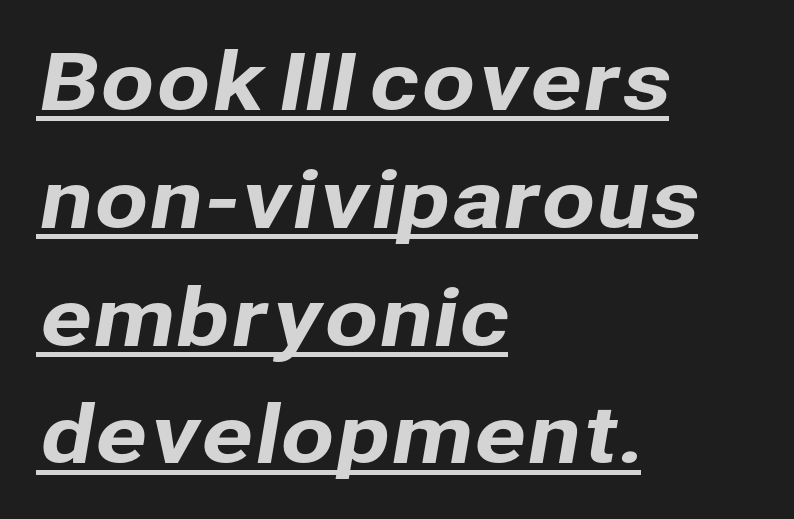
Somebody hit Ctrl+U on this one — the words are underlined. Horizontal alignment here is leftward, the default for most running prose. Tracking value appears to be zero — textbook default spacing. The rendering shows plain stroke endings on the letterforms — a sans-serif design. These lines are rendered in a variable-pitch font. Quick note: interline space is typical.
